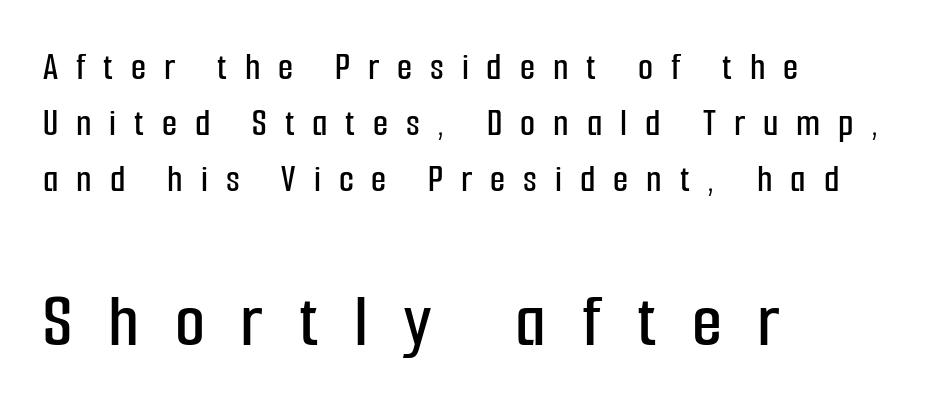
Q: Is the text italic (slanted)? A: No, it is upright.
Q: Is the typeface a serif or a sans-serif typeface? A: Sans-serif.
Q: Is the text underlined? A: No.
Q: How is the paragraph aligned? A: Left-aligned.
Q: Is the spacing between letters normal or unusually wide? A: Unusually wide.
Q: Is the spacing between lines tight, normal or loose? A: Normal.
Q: Which block of text is set in a larger size, the first (top) or the second (bottom)? A: The second (bottom) one.
Q: Width (condensed, normal, or wide)? A: Condensed.
Q: Stroke contrast? A: Low.
Q: x-height? A: Medium.
Q: Monospaced? A: No.
